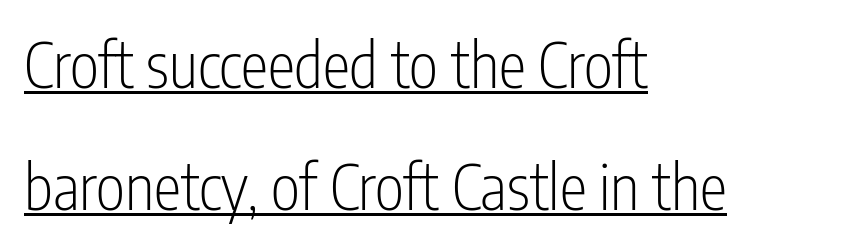
Underlined type. The paragraph shown leans on its left margin. Leading is clearly above the norm, producing a sparse column. The axis of the letterforms is exactly vertical. Is the type heavy? It reads as light-to-regular instead. Inter-character spacing is left at the font's built-in metrics.
